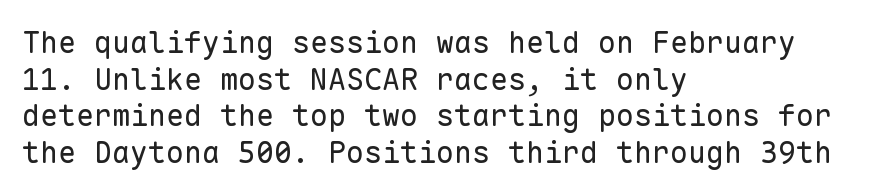
On a weight scale, this lands at 450 or below. The type family on display is of the sans-serif kind. Looks like terminal output: every glyph gets an equal slot. Observe the ordinary spacing: letters are neighbours, not strangers. Posture: straight, roman, zero tilt.
